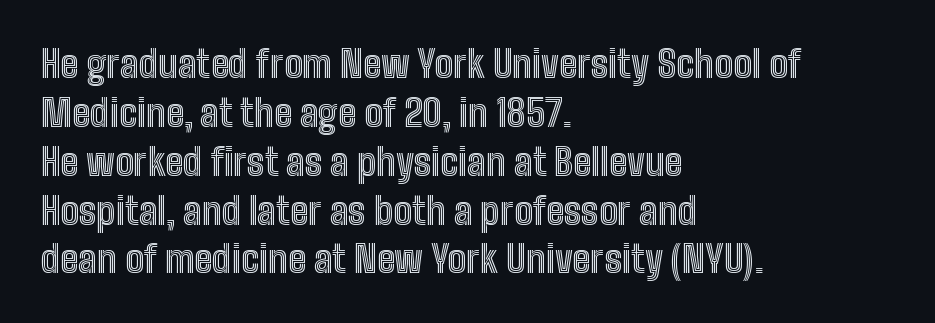
Q: Is the text italic (slanted)? A: No, it is upright.
Q: Is the text underlined? A: No.
Q: How is the paragraph aligned? A: Left-aligned.
Q: Is the spacing between letters normal or unusually wide? A: Normal.
Q: Is the spacing between lines tight, normal or loose? A: Normal.
Q: Width (condensed, normal, or wide)? A: Condensed.
Q: x-height? A: Medium.
Q: Monospaced? A: No.
